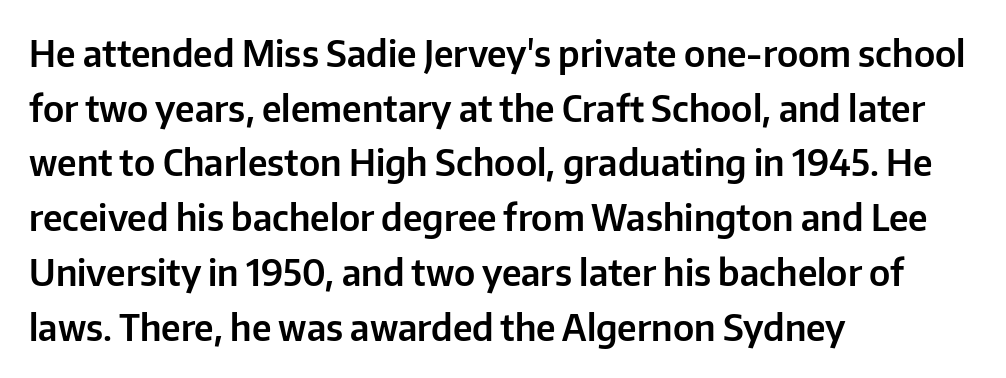
{"serif": "no", "italic": "no", "width": "normal", "stroke_contrast": "low", "x_height": "medium", "monospaced": "no", "underline": "no", "align": "left", "line_spacing": "normal", "line_spacing_ratio": 1.52, "letter_spacing": "normal", "letter_spacing_em": 0.0, "glyph_px": 36}
